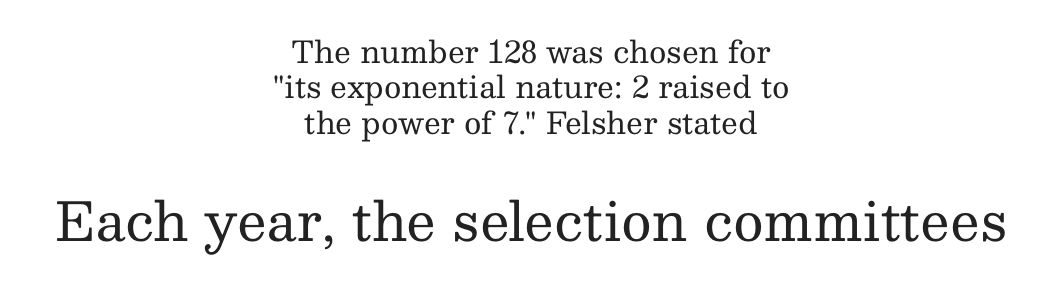
The image shows 53 px regular-weight serif type, upright; set centered, line spacing 1.18x, normal letter spacing, not underlined; the second (bottom) block is 1.77x larger; medium stroke contrast and a medium x-height.
